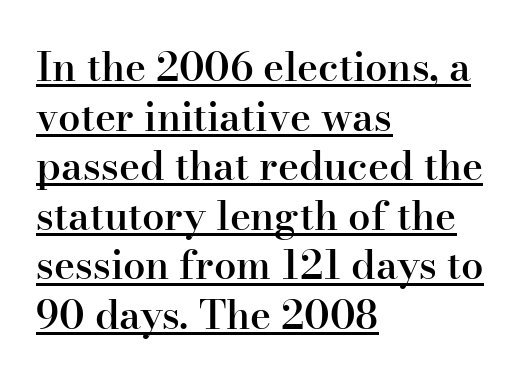
{"serif": "yes", "italic": "no", "bold": "semi", "weight": "semibold", "width": "normal", "stroke_contrast": "high", "x_height": "small", "monospaced": "no", "underline": "yes", "align": "left", "line_spacing_ratio": 1.24, "letter_spacing": "normal", "letter_spacing_em": 0.0, "glyph_px": 40}
